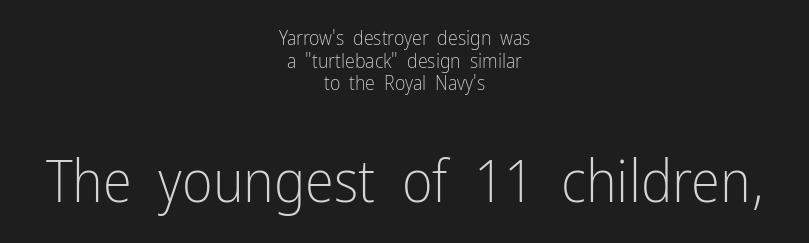
No word sits above an underline. The letters stand straight up with perfectly vertical stems. The rendering keeps characters at their native spacing. The rendering enlarges the type as you move from the upper chunk to the lower.
